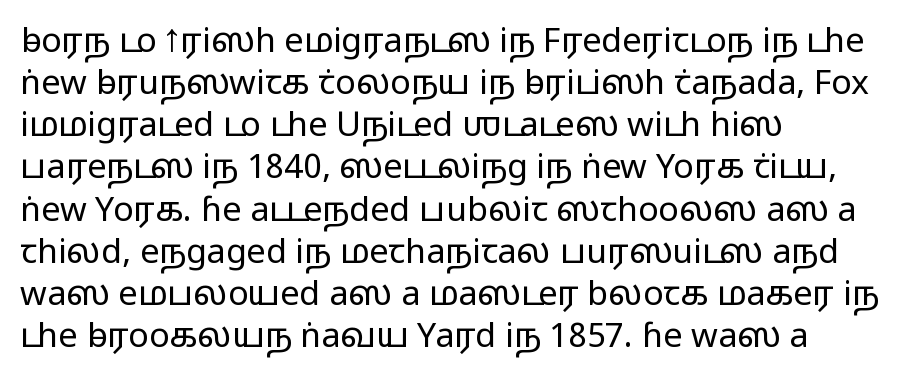
No letter is thick-stroked: the sample isn't bold. Are there feet on the stems? There aren't — it's a sans. Letters rest on an invisible, unmarked baseline. The lines are quadded left.
